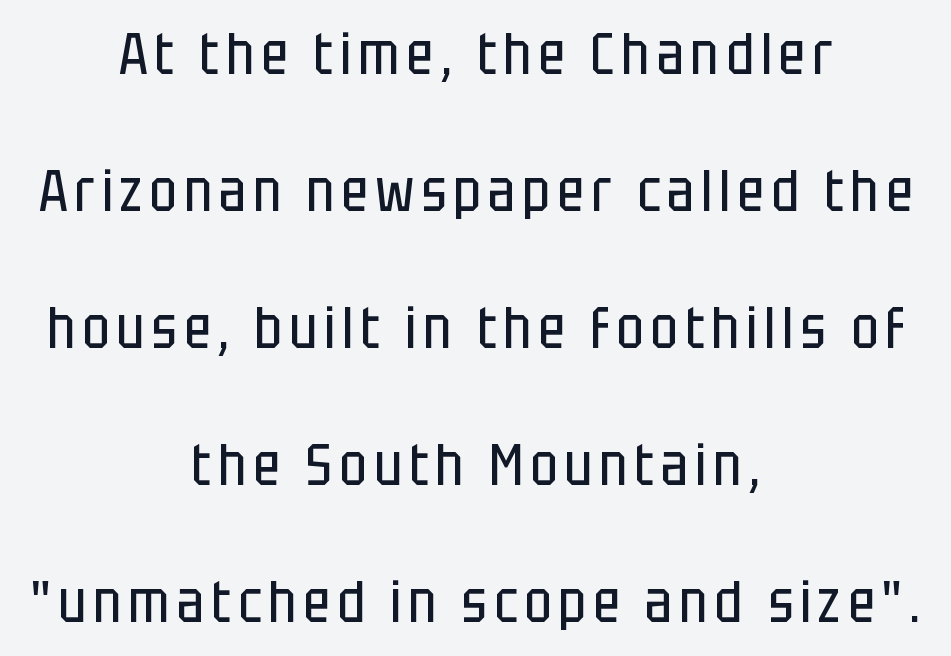
The image shows 58 px regular-weight, condensed sans-serif type, upright; set centered, loose line spacing (2.36x), not underlined; low stroke contrast and a large x-height.
